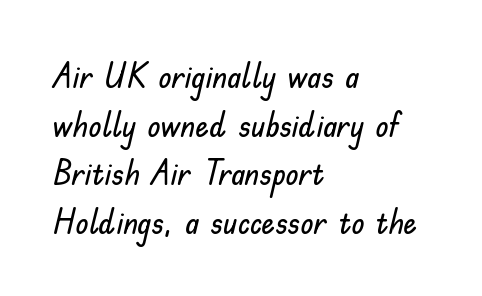
Glance below the letters and you will spot only blank space. Does the type have serifs? No, each stem ends abruptly. This sample has the flowing, uneven cadence of proportional lettering. The rag falls on the right side of this text block.
